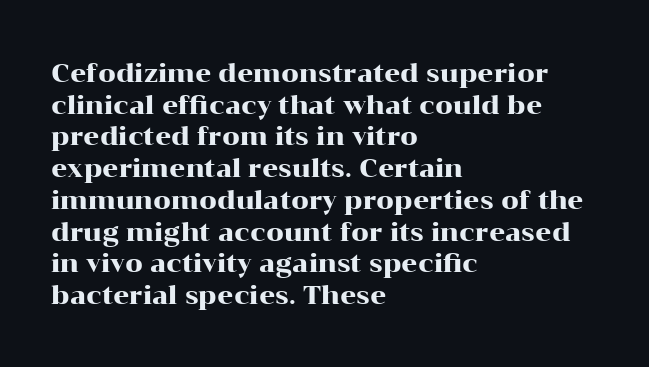
Q: Is the text italic (slanted)? A: No, it is upright.
Q: Is the text underlined? A: No.
Q: How is the paragraph aligned? A: Left-aligned.
Q: Is the spacing between letters normal or unusually wide? A: Normal.
Q: Is the spacing between lines tight, normal or loose? A: Normal.
